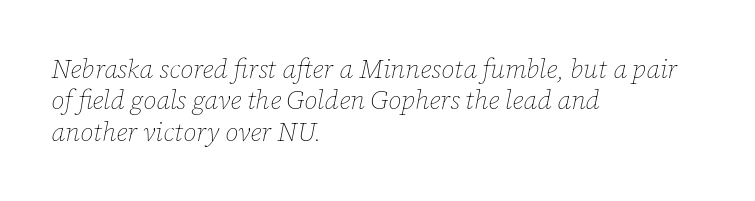
Stroke thickness stays within the range of a standard reading face or lighter. A clean baseline with only descenders dipping below it. The passage is arranged the way most books set body copy — flush left. Posture: slanted. The letterforms sit shoulder to shoulder at normal distance.
